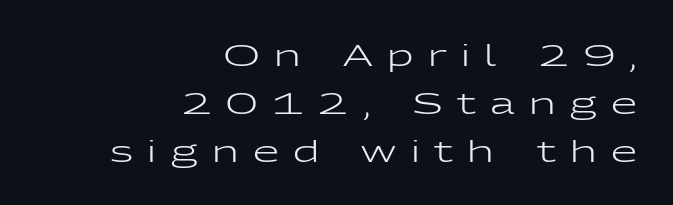
Is there much room between lines? A standard amount, neither cramped nor airy. A typesetter would call this proportional, since set widths differ per character. Unmarked baselines from the first word to the last. Line endings align vertically; line beginnings do not.
